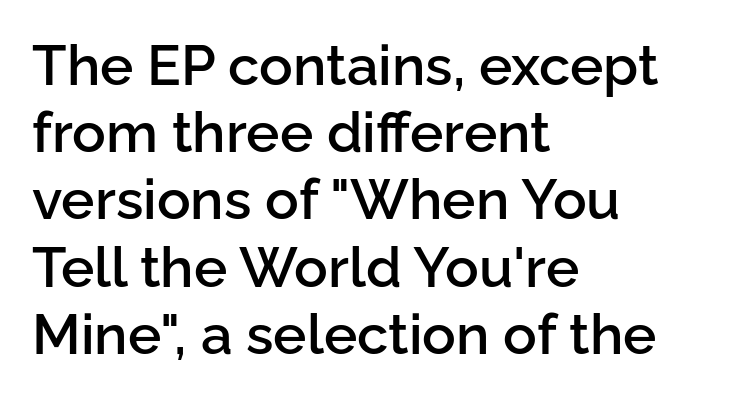
A typesetter would label this face a sans. The space beneath each line is pristine and unruled. Casual observation: everything's shoved over to the left. No extra tracking has been applied to these lines. Typesetter's note: demi weight, one step under bold. These lines are rendered in a variable-pitch font.
